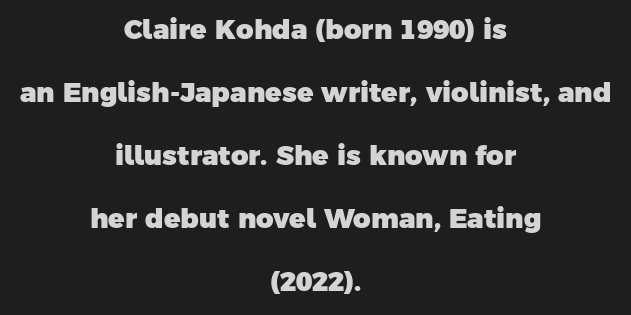
You could fit nearly another row in the gap between these rows. As a designer I'd log this as weight 700, bold. Is the letter spacing exaggerated? No — it looks like the ordinary default. Both edges are ragged and mirror each other, which tells us the setting is centered. Beneath every word, the page is bare.
